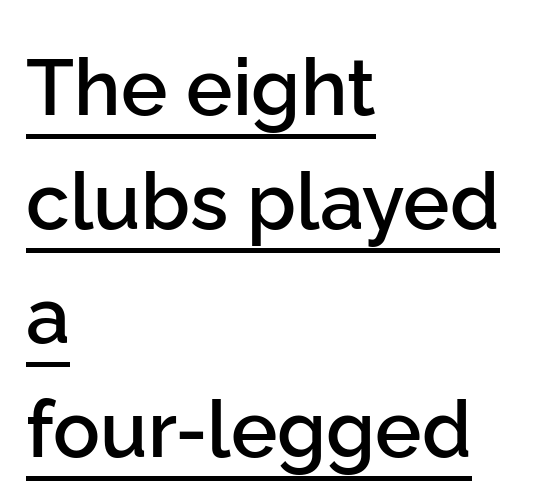
There is no visible air inserted between adjacent glyphs. Semibold letterforms, between regular and bold. This sample uses an upright cut, with every glyph sitting square on the baseline. Alignment: flush left. Character widths vary here, with narrow letters taking less room than wide ones. Glance below the letters and you will spot a drawn line.
